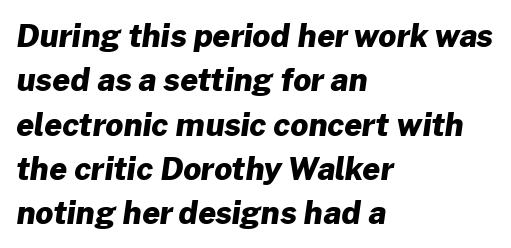
The image shows 31 px heavy sans-serif type; set left-aligned, normal line spacing (1.43x), normal letter spacing, not underlined; low stroke contrast and a medium x-height.
